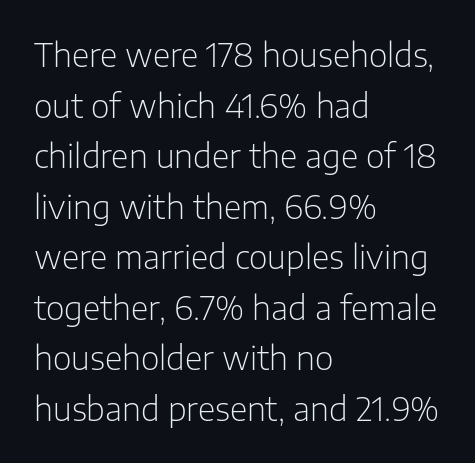
The gap between lines stays unmarked. The font sits on the lighter half of the weight spectrum, regular included. The paragraph shown leans on its left margin. Short note: letters normally spaced.
